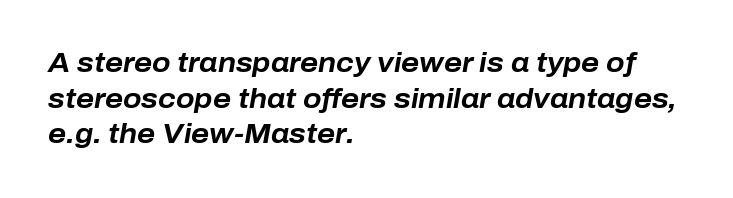
The image shows 27 px bold type, italic (leaning right); set left-aligned, normal line spacing (1.32x), normal letter spacing, not underlined.
